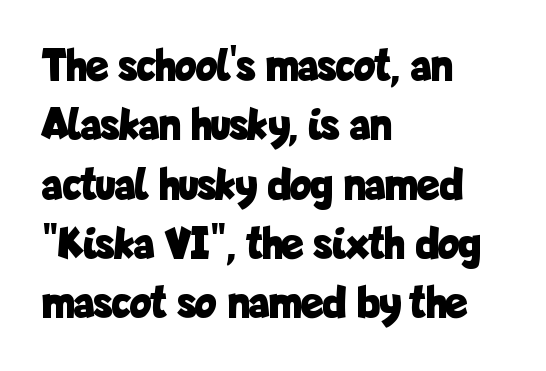
Q: Is the text bold? A: Yes.
Q: Is the text italic (slanted)? A: No, it is upright.
Q: Is the typeface a serif or a sans-serif typeface? A: Sans-serif.
Q: Is the text underlined? A: No.
Q: How is the paragraph aligned? A: Left-aligned.
Q: Is the spacing between letters normal or unusually wide? A: Normal.
Q: Is the spacing between lines tight, normal or loose? A: Normal.
Q: Width (condensed, normal, or wide)? A: Condensed.
Q: Stroke contrast? A: Low.
Q: x-height? A: Medium.
Q: Monospaced? A: No.
